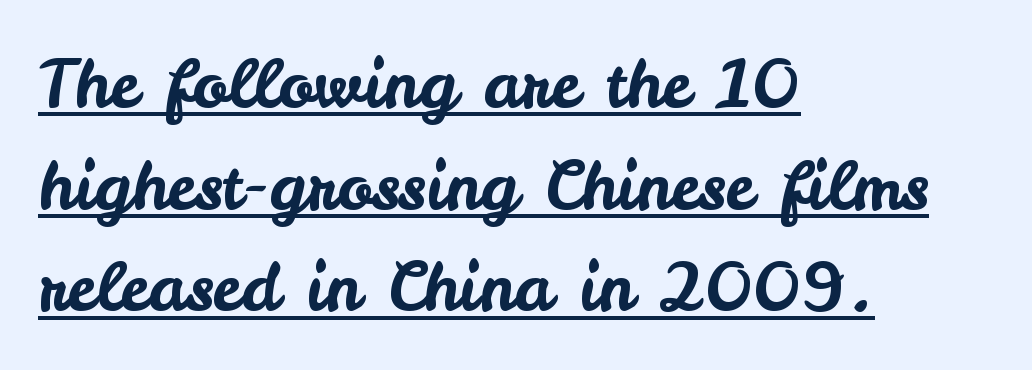
The image shows 66 px sans-serif type; set left-aligned, normal line spacing (1.54x), normal letter spacing, underlined; low stroke contrast and a small x-height.
